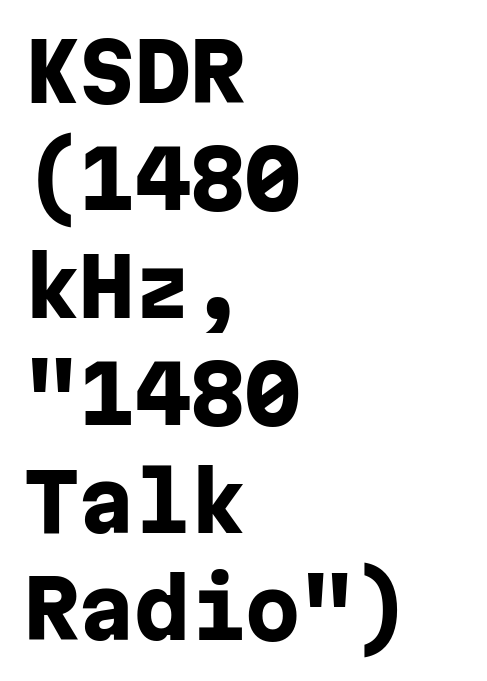
The image shows 79 px heavy sans-serif type, upright, monospaced; set left-aligned, normal line spacing (1.36x), normal letter spacing, not underlined; low stroke contrast and a medium x-height.
